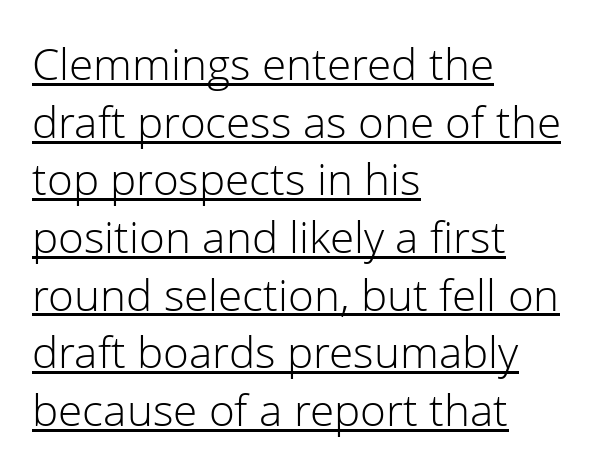
Q: Is the text bold? A: No.
Q: Is the text italic (slanted)? A: No, it is upright.
Q: Is the typeface a serif or a sans-serif typeface? A: Sans-serif.
Q: Is the text underlined? A: Yes.
Q: How is the paragraph aligned? A: Left-aligned.
Q: Is the spacing between letters normal or unusually wide? A: Normal.
Q: Is the spacing between lines tight, normal or loose? A: Normal.
Q: Width (condensed, normal, or wide)? A: Normal.
Q: Stroke contrast? A: Low.
Q: x-height? A: Medium.
Q: Monospaced? A: No.
